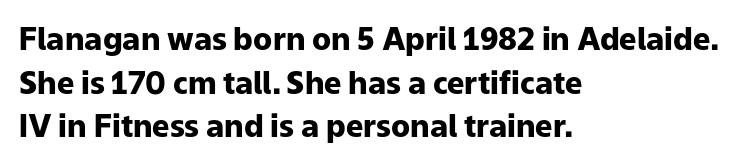
{"serif": "no", "italic": "no", "bold": "yes", "weight": "heavy", "width": "normal", "stroke_contrast": "low", "x_height": "medium", "monospaced": "no", "underline": "no", "align": "left", "line_spacing": "normal", "line_spacing_ratio": 1.41, "letter_spacing": "normal", "letter_spacing_em": 0.0, "glyph_px": 31}
